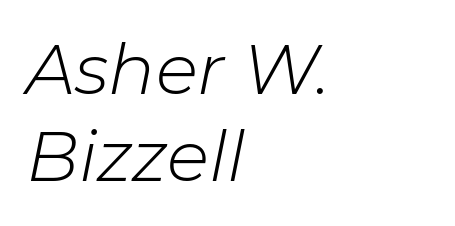
Q: Is the text bold? A: No.
Q: Is the text italic (slanted)? A: Yes, it leans right by about 11 degrees.
Q: Is the text underlined? A: No.
Q: How is the paragraph aligned? A: Left-aligned.
Q: Is the spacing between letters normal or unusually wide? A: Normal.
Q: Is the spacing between lines tight, normal or loose? A: Normal.
Q: Width (condensed, normal, or wide)? A: Normal.
Q: Stroke contrast? A: Low.
Q: x-height? A: Medium.
Q: Monospaced? A: No.
